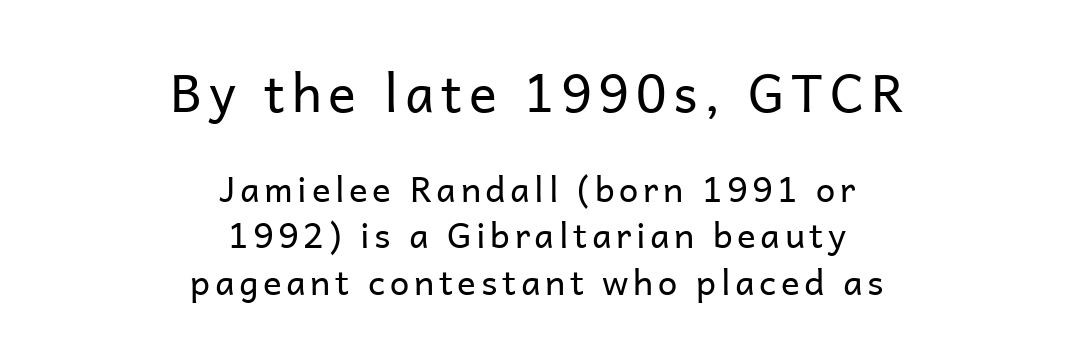
{"serif": "no", "italic": "no", "bold": "no", "weight": "regular", "width": "normal", "stroke_contrast": "low", "x_height": "medium", "monospaced": "no", "underline": "no", "align": "center", "line_spacing": "normal", "line_spacing_ratio": 1.33, "larger_block": "first", "size_ratio": 1.49, "glyph_px": 52}
